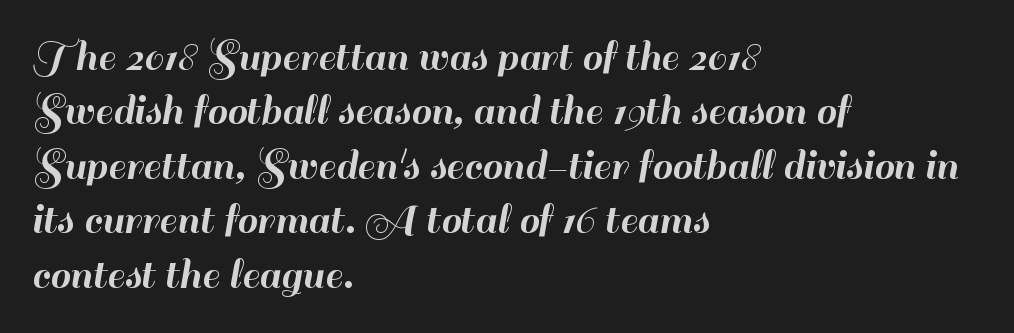
{"serif": "no", "width": "normal", "stroke_contrast": "high", "x_height": "small", "monospaced": "no", "underline": "no", "align": "left", "line_spacing_ratio": 1.21, "letter_spacing": "normal", "letter_spacing_em": 0.0, "glyph_px": 45}
